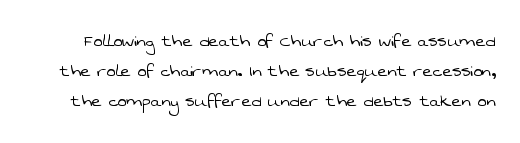
The image shows 21 px text type; set normal line spacing (1.44x), normal letter spacing, not underlined.
